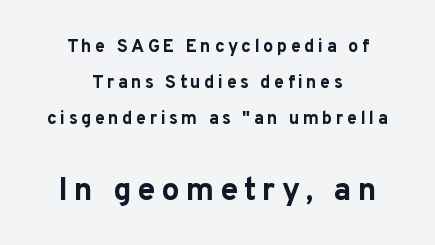
It's the straight-up-and-down kind of type. Students, this is bold: see how much ink each stroke carries. Small over large — that's the arrangement of the two blocks here. This rendering features lettering with no underline. Layout note: lines centered.
